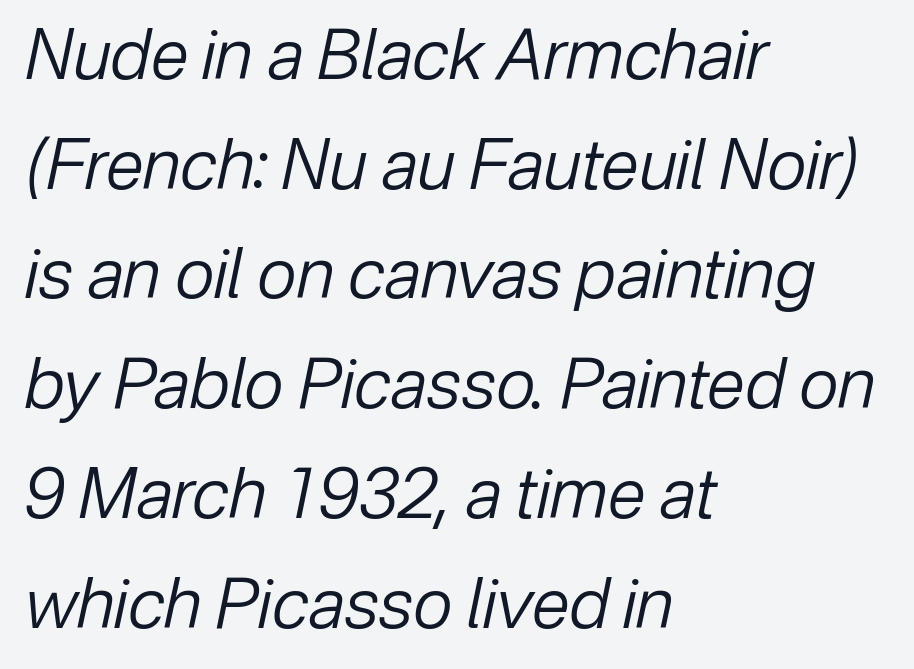
This rendering uses left alignment, leaving the right contour irregular. Unbolded letterforms with no extra heft. These lines sit exactly where default settings would place them. Observe the ordinary spacing: letters are neighbours, not strangers. The rendering uses natural spacing where letterforms have individual widths. Emphasis-style slanted type is in use.
